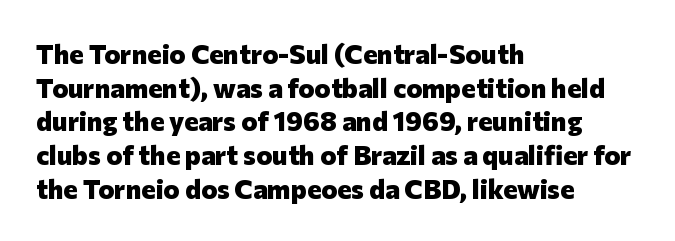
The image shows 27 px bold type, upright; set left-aligned, normal line spacing (1.25x), normal letter spacing, not underlined.
